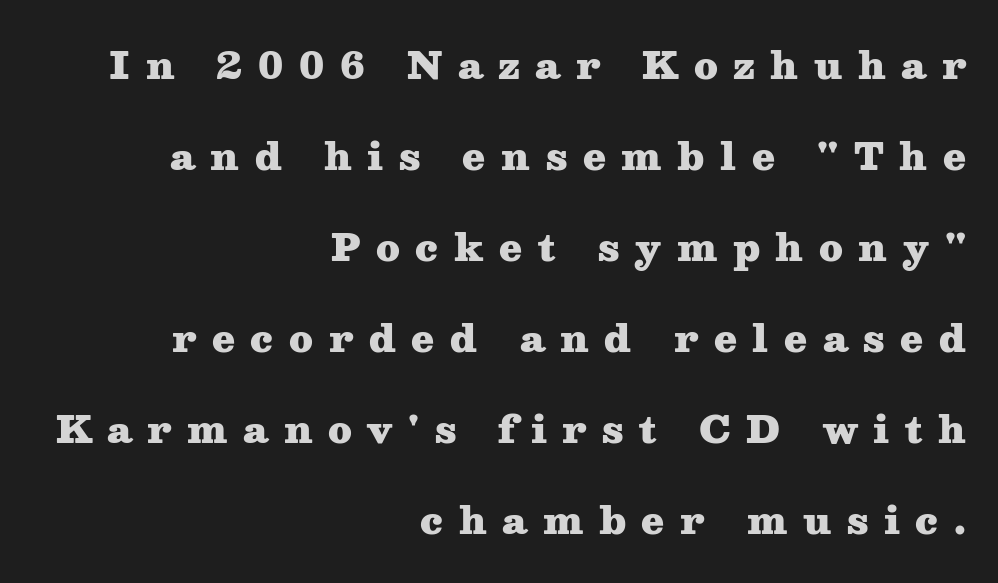
{"serif": "yes", "italic": "no", "bold": "yes", "weight": "heavy", "width": "wide", "stroke_contrast": "medium", "x_height": "medium", "monospaced": "no", "underline": "no", "align": "right", "line_spacing": "loose", "line_spacing_ratio": 2.46, "letter_spacing": "wide", "letter_spacing_em": 0.42, "glyph_px": 37}
